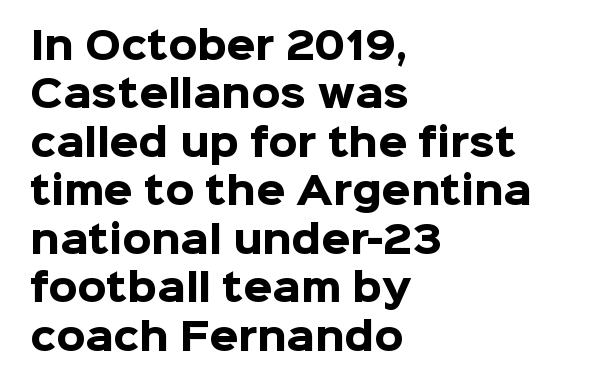
{"serif": "no", "italic": "no", "bold": "yes", "weight": "heavy", "width": "normal", "stroke_contrast": "low", "x_height": "medium", "monospaced": "no", "underline": "no", "align": "left", "line_spacing": "normal", "line_spacing_ratio": 1.31, "letter_spacing": "normal", "letter_spacing_em": 0.0, "glyph_px": 37}
